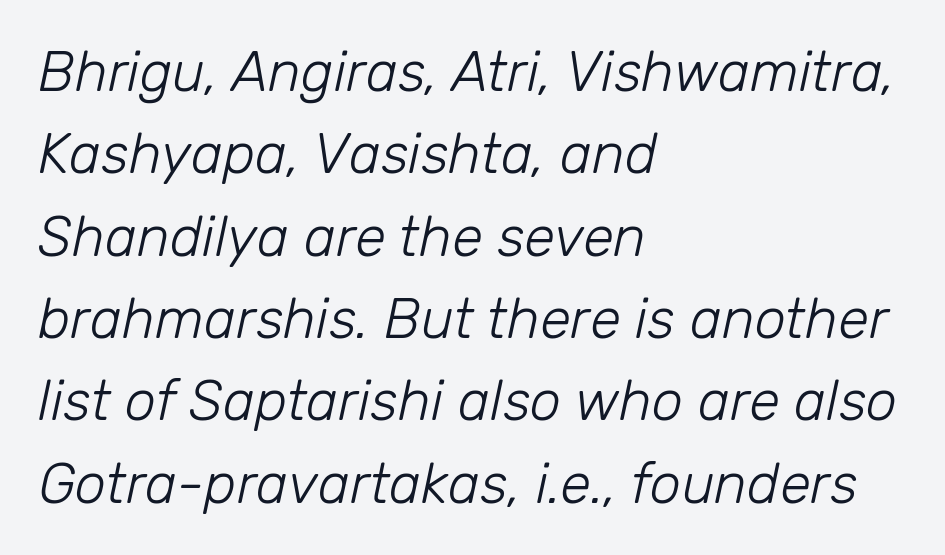
{"italic": "yes", "lean": "right", "slant_degrees": 12, "bold": "no", "weight": "light", "width": "normal", "stroke_contrast": "low", "x_height": "medium", "monospaced": "no", "underline": "no", "align": "left", "line_spacing": "normal", "line_spacing_ratio": 1.47, "letter_spacing": "normal", "letter_spacing_em": 0.0, "glyph_px": 56}
